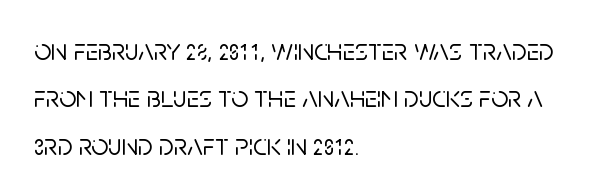
{"serif": "no", "italic": "no", "width": "normal", "stroke_contrast": "low", "x_height": "large", "monospaced": "no", "underline": "no", "align": "left", "line_spacing": "normal", "line_spacing_ratio": 1.58, "letter_spacing": "normal", "letter_spacing_em": 0.0, "glyph_px": 30}
